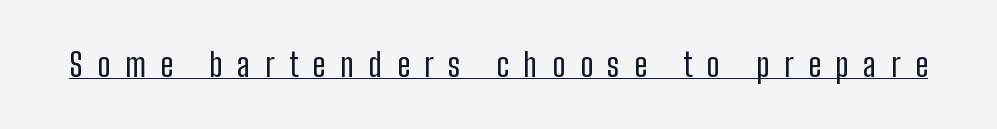
The image shows 33 px regular-weight, condensed sans-serif type, upright; set unusually wide letter spacing (+0.44 em), underlined; low stroke contrast and a medium x-height.
